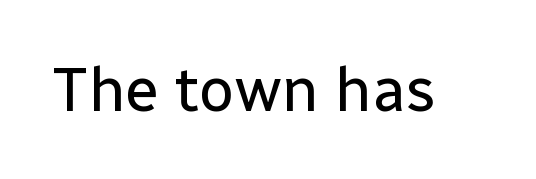
You could not count columns in this text — the font is proportionally spaced. The letters sit at their default tracking, neither squeezed nor spread. Anything drawn beneath the words? Only blank space. Upright lettering throughout. I'd call this a sans setting — the letters go barefoot. Is the stroke heavy? The answer is a plain regular-or-lighter.
